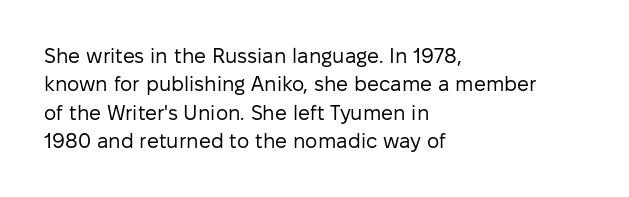
Q: Is the text bold? A: No.
Q: Is the text italic (slanted)? A: No, it is upright.
Q: Is the text underlined? A: No.
Q: How is the paragraph aligned? A: Left-aligned.
Q: Is the spacing between letters normal or unusually wide? A: Normal.
Q: Is the spacing between lines tight, normal or loose? A: Normal.
